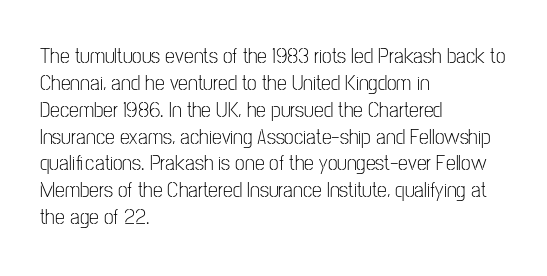
{"italic": "no", "bold": "no", "underline": "no", "align": "left", "line_spacing_ratio": 1.22, "letter_spacing": "normal", "letter_spacing_em": 0.0, "glyph_px": 22}
